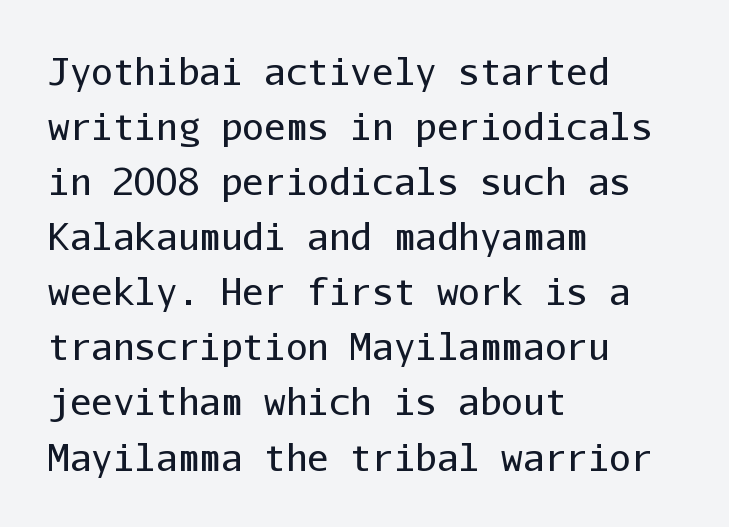
{"serif": "no", "italic": "no", "bold": "no", "weight": "regular", "width": "normal", "stroke_contrast": "low", "x_height": "medium", "monospaced": "yes", "underline": "no", "align": "left", "line_spacing": "normal", "line_spacing_ratio": 1.53, "letter_spacing": "normal", "letter_spacing_em": 0.0, "glyph_px": 36}
